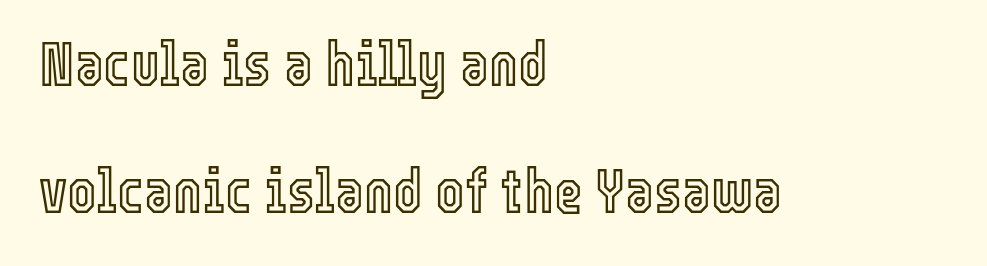
The image shows 62 px condensed type, upright; set left-aligned, loose line spacing (2.05x), normal letter spacing, not underlined; a medium x-height.
